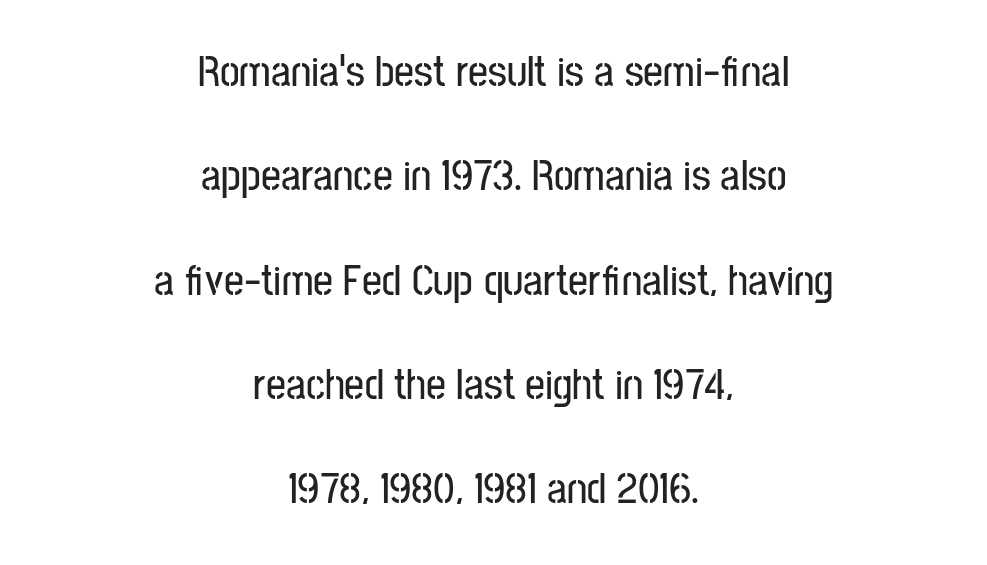
{"serif": "no", "italic": "no", "width": "condensed", "stroke_contrast": "low", "x_height": "medium", "monospaced": "no", "underline": "no", "align": "center", "line_spacing": "loose", "line_spacing_ratio": 2.37, "letter_spacing": "normal", "letter_spacing_em": 0.0, "glyph_px": 44}
